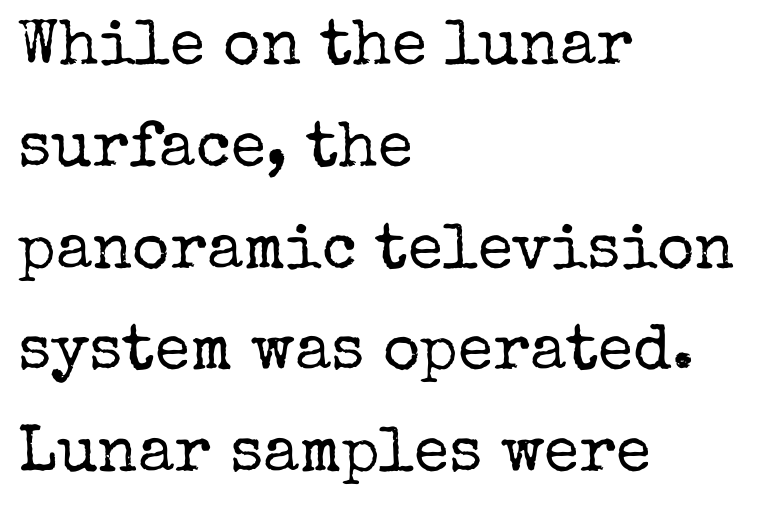
Nobody touched the tracking dial on this one. Evenly set lines give the paragraph a standard silhouette. Visually the block forms a straight wall on the left and a jagged coastline on the right. The letters carry serifs — small finishing strokes at the ends of their stems. The passage shown is not underscored anywhere. The face used here is proportionally spaced, like ordinary book or web type.
